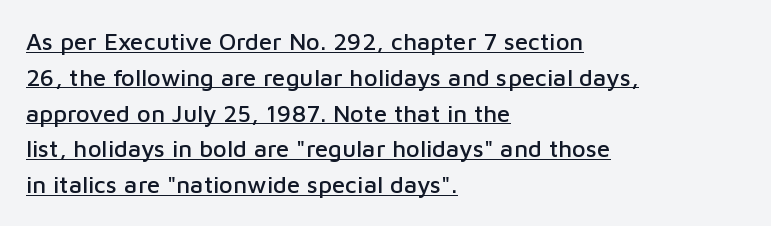
{"italic": "no", "underline": "yes", "align": "left", "line_spacing": "normal", "line_spacing_ratio": 1.49, "letter_spacing": "normal", "letter_spacing_em": 0.0, "glyph_px": 24}
